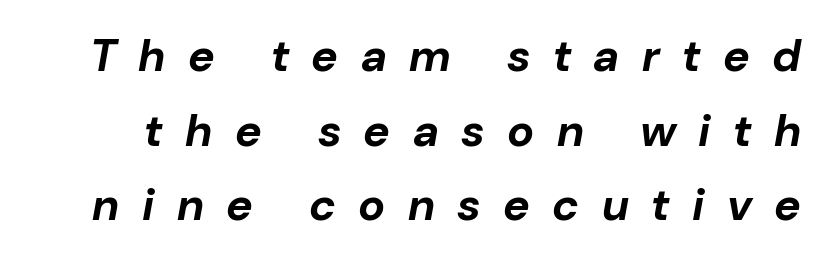
A full-strength bold gives these letters their thick strokes. This is oblique type, the kind used for emphasis or titles. The space directly below the letters is spotless. Note the varied advance widths — an 'i' is clearly narrower than an 'm'. Someone cranked the tracking dial way up on this one.
